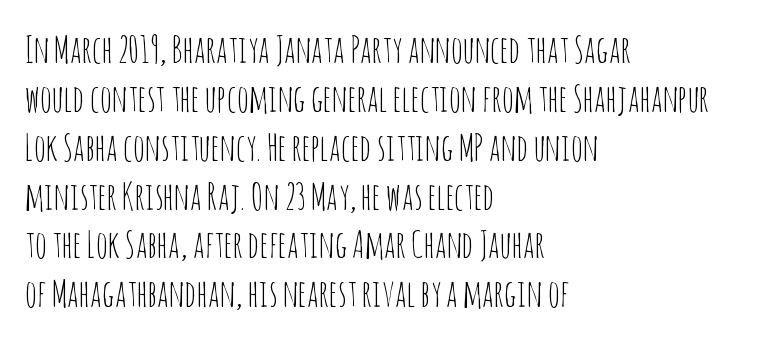
Every row of glyphs begins at an identical x-position on the left. The passage shown is not bold in any degree. No feet cap the strokes, marking this as sans-serif type. If you measured baseline to baseline, you'd find a middling distance. Characters follow at the spacing the type designer built in.
